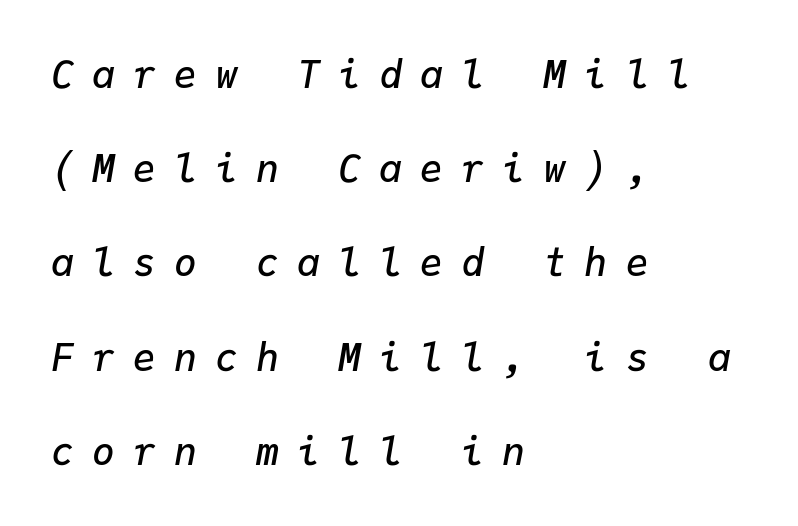
The text block is weighted toward the left margin, trailing off unevenly rightward. A clean baseline with only descenders dipping below it. What's the leading like? Stretched, with rows far apart. The lettering tilts uniformly, giving the passage an italic look. Stroke thickness is moderately raised; the sample reads as semibold.
